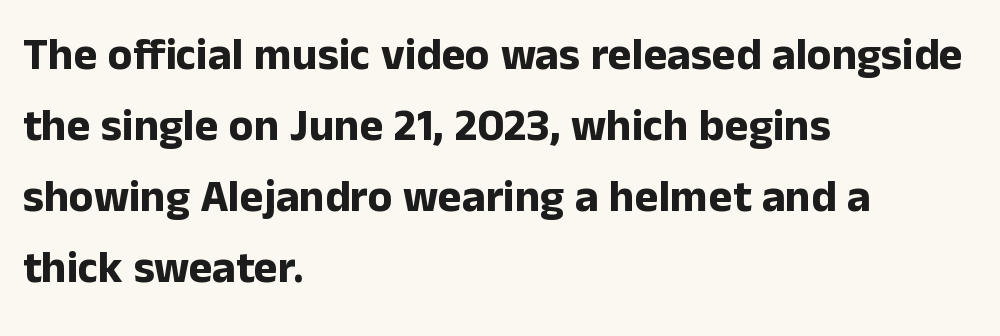
Stroke thickness is high; the sample reads as a true bold. In CSS terms this would be text-align: left. Each letter keeps its own natural width here, so spacing adapts to shape. Observe the ordinary spacing: letters are neighbours, not strangers. The glyphs in this specimen are sans serif.
